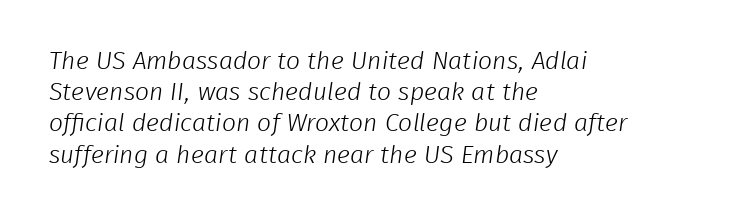
The passage shown is not bold in any degree. Rule under the text: the space is simply empty. Rows of type keep a routine distance in the vertical direction. Short note: letters normally spaced. The lines are quadded left.
